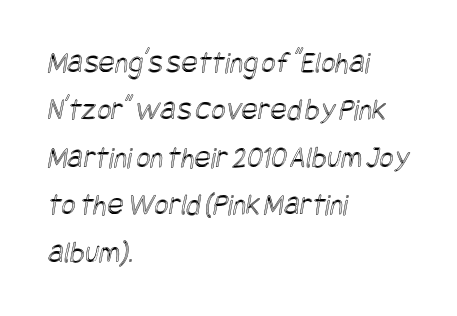
The image shows 31 px condensed type; set left-aligned, normal line spacing (1.53x), normal letter spacing, not underlined; a large x-height.
